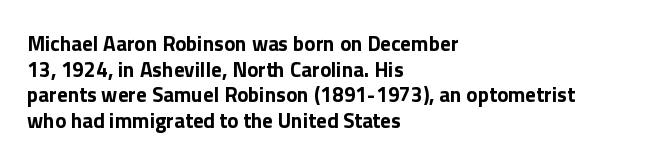
Is there any slant? The stems are plumb. The zone under the glyphs is completely vacant. Caption: bold face, heavy strokes. Each word holds together tightly as a unit, with standard inter-letter gaps. Does the copy run flush right? No — it runs flush left.
